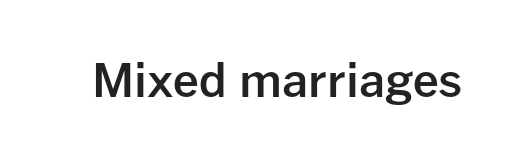
Are there feet on the stems? There aren't — it's a sans. The passage shown is not underscored anywhere. This sample uses an upright cut, with every glyph sitting square on the baseline. Proportional: the letters do not fall into vertical columns. A typesetter would call this zero additional tracking.
